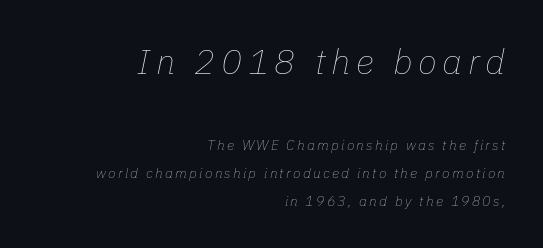
Q: Is the text bold? A: No.
Q: Is the text italic (slanted)? A: Yes, it leans right by about 11 degrees.
Q: Is the text underlined? A: No.
Q: How is the paragraph aligned? A: Right-aligned.
Q: Is the spacing between lines tight, normal or loose? A: Loose.
Q: Which block of text is set in a larger size, the first (top) or the second (bottom)? A: The first (top) one.
Q: Width (condensed, normal, or wide)? A: Normal.
Q: Stroke contrast? A: Low.
Q: x-height? A: Medium.
Q: Monospaced? A: No.
